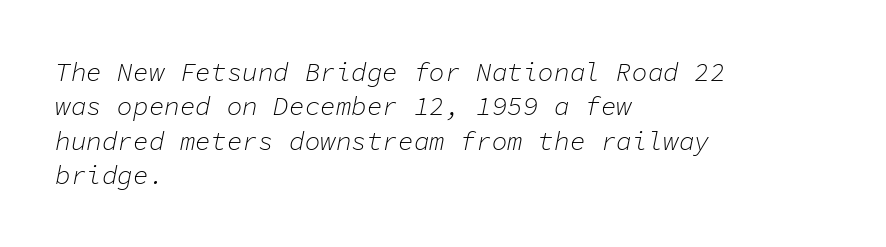
{"italic": "yes", "lean": "right", "slant_degrees": 11, "bold": "no", "underline": "no", "align": "left", "line_spacing": "normal", "line_spacing_ratio": 1.32, "letter_spacing": "normal", "letter_spacing_em": 0.0, "glyph_px": 26}
